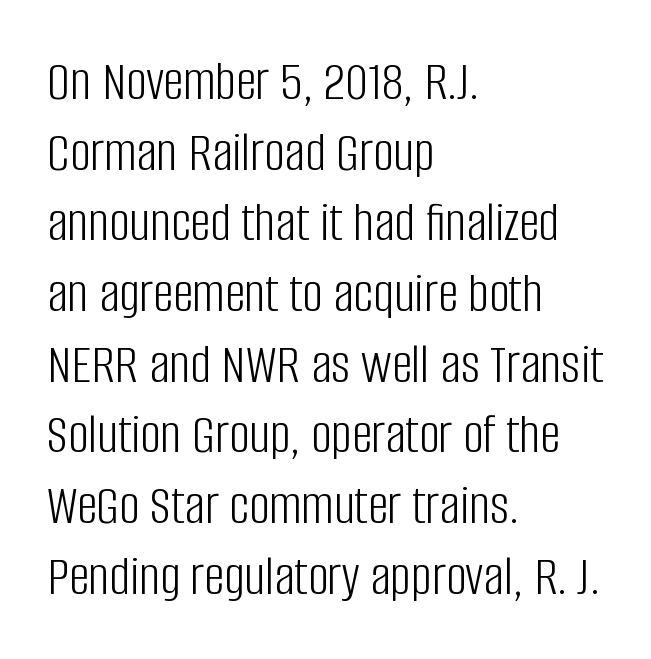
The image shows 57 px light, condensed sans-serif type, upright; set left-aligned, line spacing 1.24x, normal letter spacing, not underlined; low stroke contrast and a large x-height.
